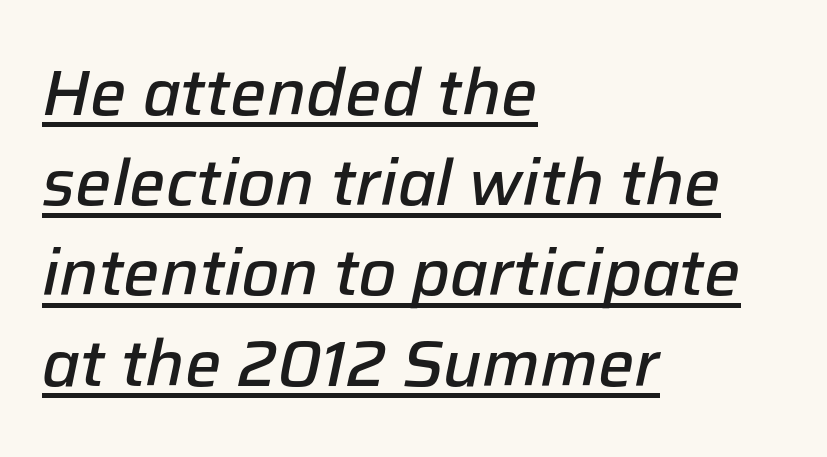
Q: Is the text bold? A: Semi-bold.
Q: Is the text italic (slanted)? A: Yes, it leans right by about 12 degrees.
Q: Is the text underlined? A: Yes.
Q: How is the paragraph aligned? A: Left-aligned.
Q: Is the spacing between letters normal or unusually wide? A: Normal.
Q: Is the spacing between lines tight, normal or loose? A: Normal.
Q: Width (condensed, normal, or wide)? A: Normal.
Q: Stroke contrast? A: Low.
Q: x-height? A: Medium.
Q: Monospaced? A: No.
